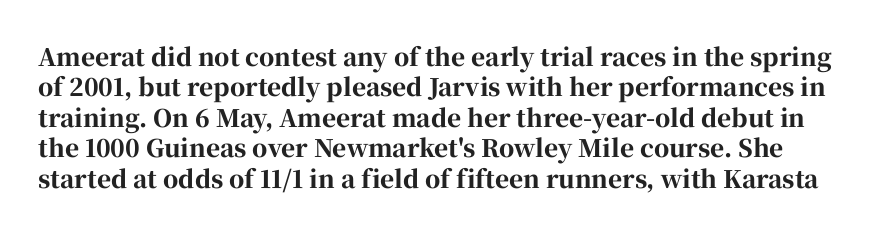
Q: Is the text bold? A: Yes.
Q: Is the text italic (slanted)? A: No, it is upright.
Q: Is the text underlined? A: No.
Q: Is the spacing between letters normal or unusually wide? A: Normal.
Q: Is the spacing between lines tight, normal or loose? A: Normal.
